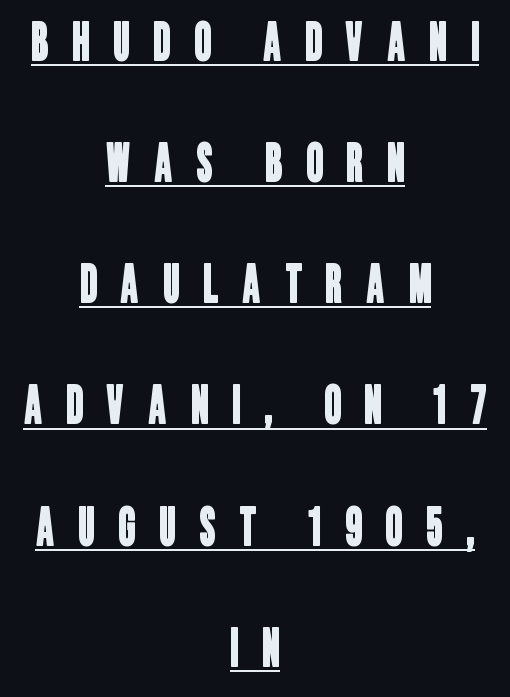
{"serif": "no", "width": "condensed", "stroke_contrast": "low", "x_height": "large", "monospaced": "no", "underline": "yes", "align": "center", "line_spacing": "loose", "line_spacing_ratio": 2.33, "letter_spacing": "wide", "letter_spacing_em": 0.46, "glyph_px": 52}
